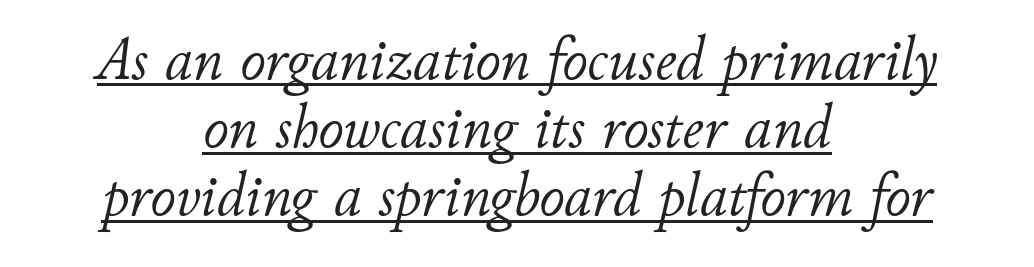
{"italic": "yes", "lean": "right", "slant_degrees": 11, "bold": "no", "weight": "light", "width": "normal", "stroke_contrast": "low", "x_height": "small", "monospaced": "no", "underline": "yes", "align": "center", "line_spacing": "tight", "line_spacing_ratio": 1.1, "letter_spacing": "normal", "letter_spacing_em": 0.0, "glyph_px": 62}
